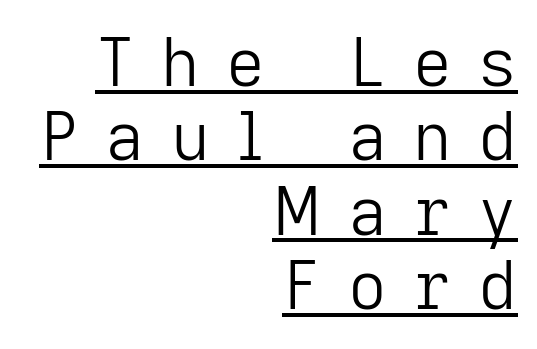
Q: Is the text bold? A: No.
Q: Is the text italic (slanted)? A: No, it is upright.
Q: Is the typeface a serif or a sans-serif typeface? A: Sans-serif.
Q: Is the text underlined? A: Yes.
Q: How is the paragraph aligned? A: Right-aligned.
Q: Is the spacing between letters normal or unusually wide? A: Unusually wide.
Q: Is the spacing between lines tight, normal or loose? A: Tight.
Q: Width (condensed, normal, or wide)? A: Normal.
Q: Stroke contrast? A: Low.
Q: x-height? A: Medium.
Q: Monospaced? A: No.
